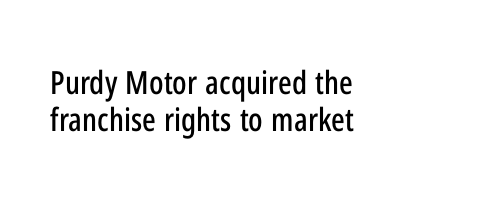
You could not count columns in this text — the font is proportionally spaced. Spacing between characters is what you'd get straight out of the box. The characters display no serif detailing; their extremities are plain. If you drew a line through each stem, it would be perfectly vertical. Check under the words: just untouched page.
